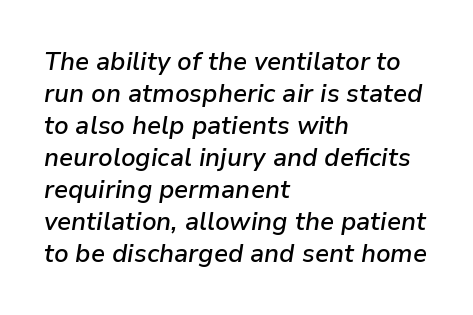
Q: Is the text bold? A: Semi-bold.
Q: Is the text italic (slanted)? A: Yes, it leans right by about 9 degrees.
Q: Is the text underlined? A: No.
Q: How is the paragraph aligned? A: Left-aligned.
Q: Is the spacing between letters normal or unusually wide? A: Normal.
Q: Is the spacing between lines tight, normal or loose? A: Normal.
